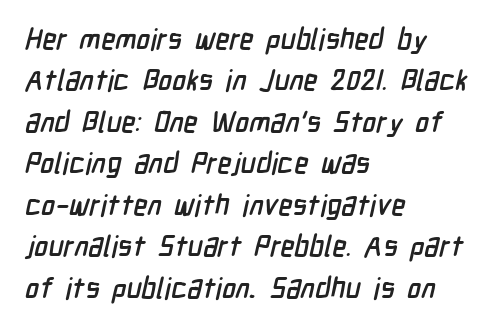
{"serif": "no", "width": "condensed", "stroke_contrast": "low", "x_height": "medium", "monospaced": "no", "underline": "no", "align": "left", "line_spacing": "normal", "line_spacing_ratio": 1.43, "letter_spacing": "normal", "letter_spacing_em": 0.0, "glyph_px": 29}
